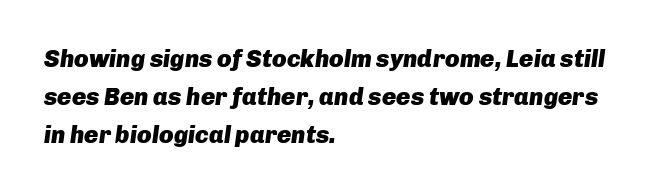
The typography opts for an oblique posture over an upright one. The rendering uses a moderate line-height, typical for paragraphs. These lines keep a tight, regular rhythm from letter to letter. The rendering uses a bold face; every stroke is thick and dark.
